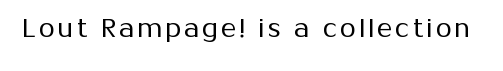
The image shows 26 px text type, upright; set not underlined.
